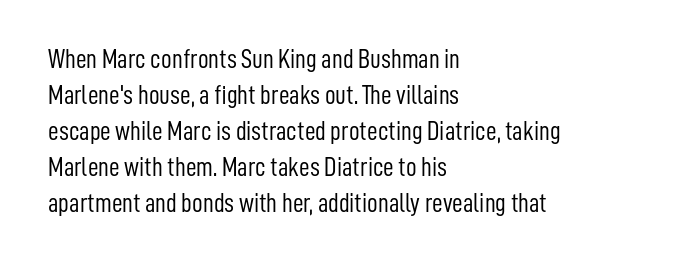
Q: Is the text bold? A: No.
Q: Is the text italic (slanted)? A: No, it is upright.
Q: Is the text underlined? A: No.
Q: How is the paragraph aligned? A: Left-aligned.
Q: Is the spacing between letters normal or unusually wide? A: Normal.
Q: Is the spacing between lines tight, normal or loose? A: Normal.
